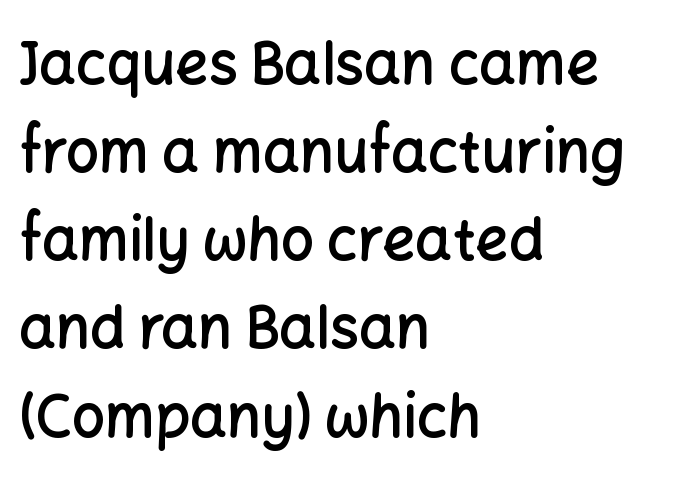
The image shows 58 px semibold sans-serif type, upright; set left-aligned, normal line spacing (1.52x), normal letter spacing, not underlined; low stroke contrast and a medium x-height.
